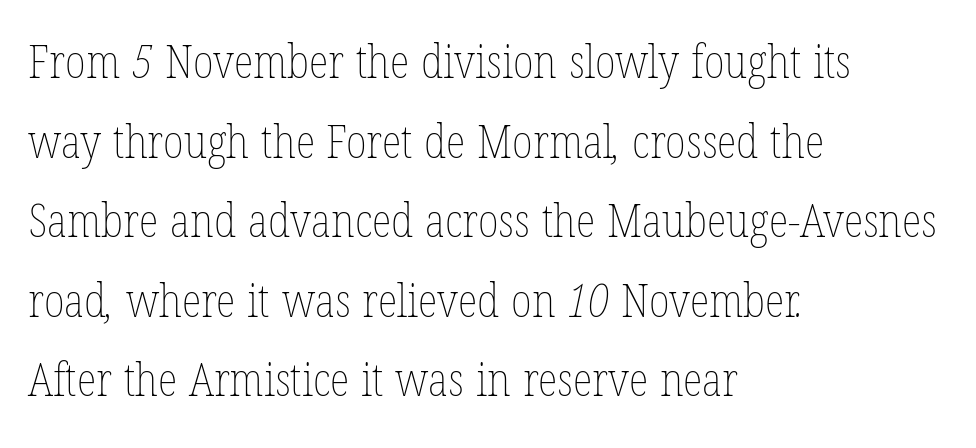
{"bold": "no", "weight": "thin", "width": "condensed", "stroke_contrast": "low", "x_height": "medium", "monospaced": "no", "underline": "no", "align": "left", "line_spacing_ratio": 1.73, "letter_spacing": "normal", "letter_spacing_em": 0.0, "glyph_px": 46}
